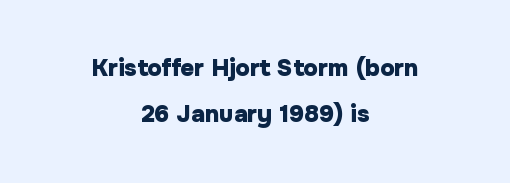
{"italic": "no", "bold": "yes", "underline": "no", "align": "center", "line_spacing": "loose", "line_spacing_ratio": 1.92, "letter_spacing": "normal", "letter_spacing_em": 0.0, "glyph_px": 24}
